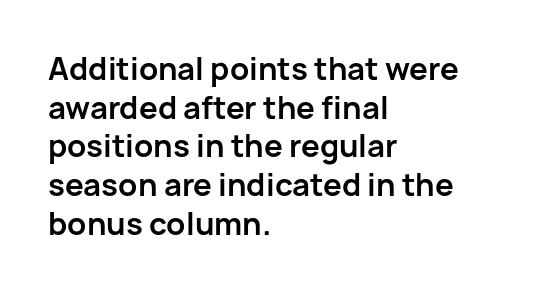
The image shows 30 px bold sans-serif type, upright; set left-aligned, normal line spacing (1.29x), normal letter spacing, not underlined; low stroke contrast and a medium x-height.
